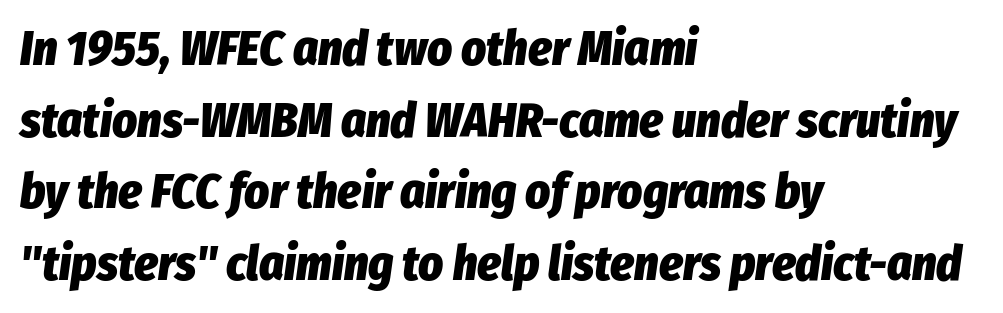
Underline: absent. Regular leading. How are the letters spaced? Ordinarily, with no added tracking. Italic: yes, the glyphs are oblique. This rendering uses left alignment, leaving the right contour irregular. Typesetter's note: full bold, strokes at maximum text heaviness.
